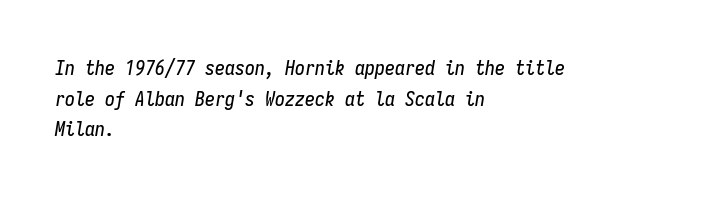
{"italic": "yes", "lean": "right", "slant_degrees": 9, "underline": "no", "align": "left", "line_spacing": "normal", "line_spacing_ratio": 1.53, "letter_spacing": "normal", "letter_spacing_em": 0.0, "glyph_px": 20}
